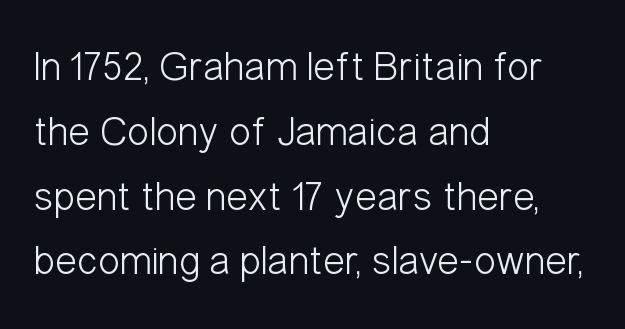
Here the designer chose a conventional face with non-uniform glyph widths. Is this a sans? Yes — the strokes have no serifs. In CSS terms this would be text-align: left. Students, observe: this is what conventionally led text looks like.
